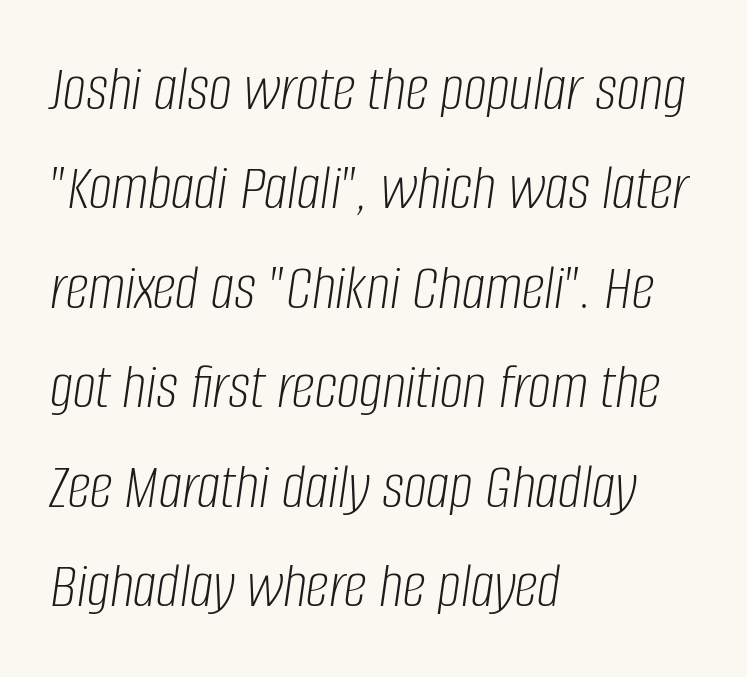
If you measured baseline to baseline, you'd find a middling distance. In CSS terms this would be text-align: left. Beneath every word, the page is bare. Slanted lettering throughout. The letters look calm and open, with moderate or lighter stems.
